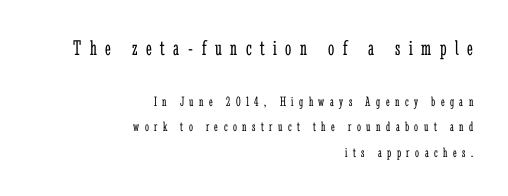
Q: Is the text bold? A: No.
Q: Is the text italic (slanted)? A: No, it is upright.
Q: Is the text underlined? A: No.
Q: How is the paragraph aligned? A: Right-aligned.
Q: Is the spacing between letters normal or unusually wide? A: Unusually wide.
Q: Which block of text is set in a larger size, the first (top) or the second (bottom)? A: The first (top) one.
